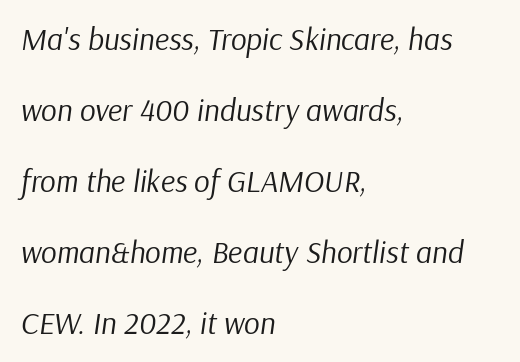
The image shows 31 px regular-weight type, italic (leaning right); set left-aligned, loose line spacing (2.29x), normal letter spacing, not underlined; low stroke contrast and a medium x-height.
